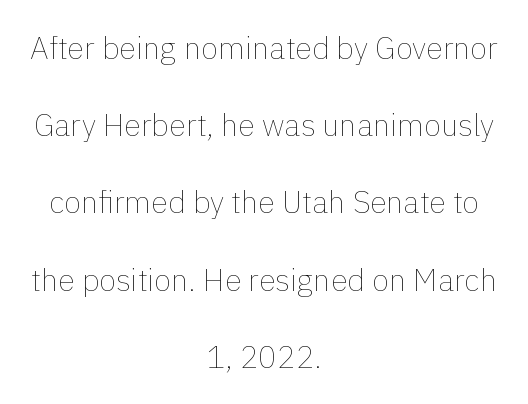
Q: Is the text bold? A: No.
Q: Is the text italic (slanted)? A: No, it is upright.
Q: Is the text underlined? A: No.
Q: How is the paragraph aligned? A: Centered.
Q: Is the spacing between letters normal or unusually wide? A: Normal.
Q: Is the spacing between lines tight, normal or loose? A: Loose.
Q: Width (condensed, normal, or wide)? A: Normal.
Q: x-height? A: Medium.
Q: Monospaced? A: No.
